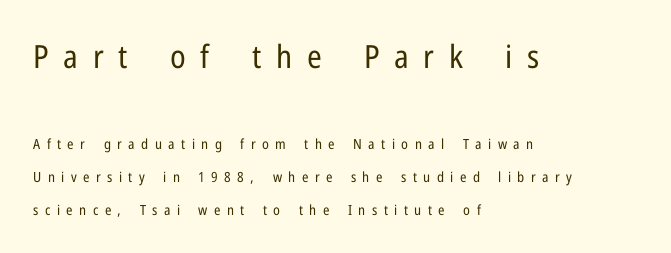
The image shows 32 px regular-weight, condensed sans-serif type, upright; set left-aligned, loose line spacing (2.35x), unusually wide letter spacing (+0.46 em), not underlined; the first (top) block is 2.29x larger; low stroke contrast and a medium x-height.
